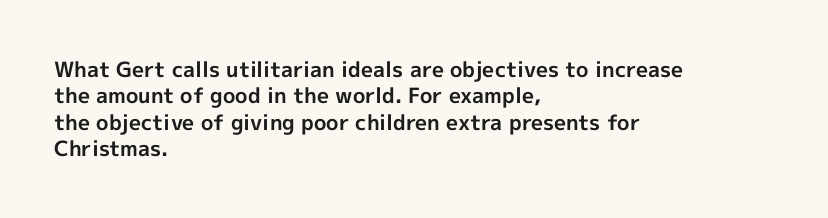
{"italic": "no", "bold": "yes", "underline": "no", "align": "left", "line_spacing": "normal", "line_spacing_ratio": 1.26, "letter_spacing": "normal", "letter_spacing_em": 0.0, "glyph_px": 21}
